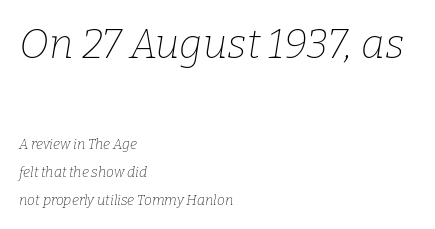
The image shows 41 px thin serif type, italic (leaning right); set left-aligned, loose line spacing (2.02x), normal letter spacing, not underlined; the first (top) block is 2.93x larger; low stroke contrast and a medium x-height.
